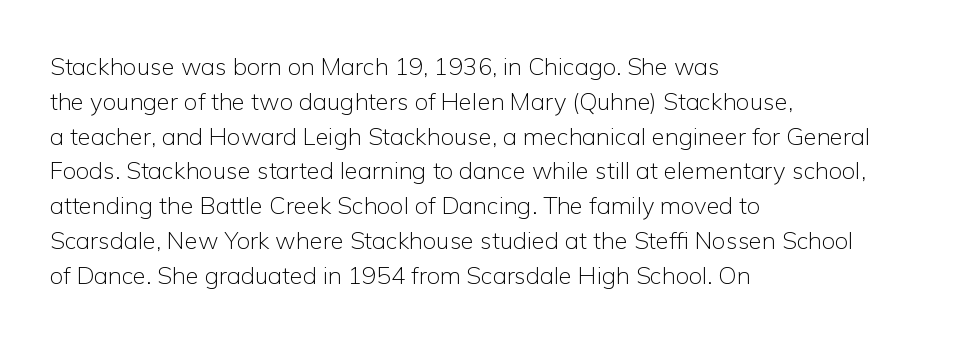
{"italic": "no", "bold": "no", "underline": "no", "align": "left", "line_spacing": "normal", "line_spacing_ratio": 1.45, "letter_spacing": "normal", "letter_spacing_em": 0.0, "glyph_px": 24}
